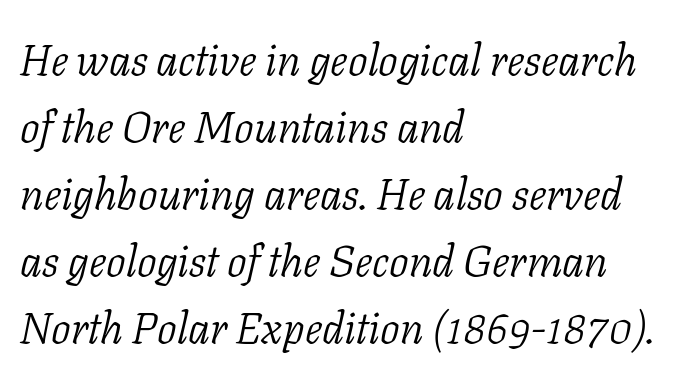
The image shows 44 px light serif type, italic (leaning right); set left-aligned, normal line spacing (1.52x), normal letter spacing, not underlined; low stroke contrast and a medium x-height.
